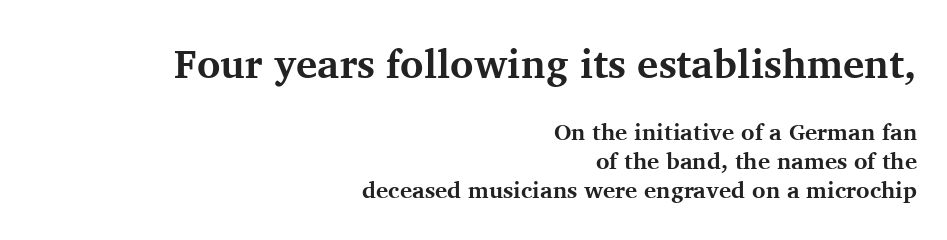
Q: Is the text bold? A: Yes.
Q: Is the text italic (slanted)? A: No, it is upright.
Q: Is the typeface a serif or a sans-serif typeface? A: Serif.
Q: Is the text underlined? A: No.
Q: How is the paragraph aligned? A: Right-aligned.
Q: Is the spacing between letters normal or unusually wide? A: Normal.
Q: Is the spacing between lines tight, normal or loose? A: Normal.
Q: Which block of text is set in a larger size, the first (top) or the second (bottom)? A: The first (top) one.
Q: Width (condensed, normal, or wide)? A: Normal.
Q: Stroke contrast? A: Medium.
Q: x-height? A: Medium.
Q: Monospaced? A: No.
